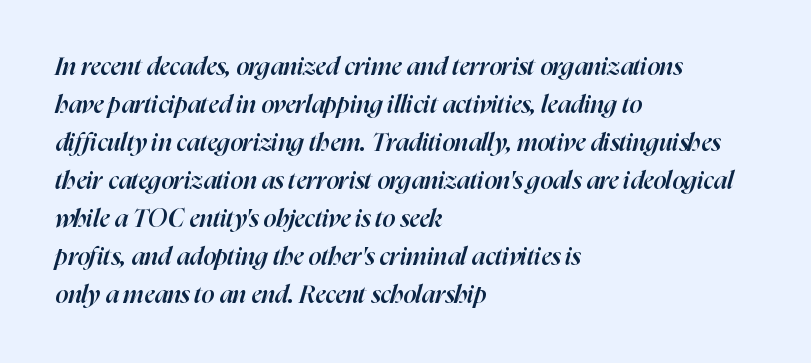
{"italic": "yes", "lean": "right", "slant_degrees": 16, "bold": "semi", "underline": "no", "align": "left", "line_spacing": "normal", "line_spacing_ratio": 1.52, "letter_spacing": "normal", "letter_spacing_em": 0.0, "glyph_px": 25}
